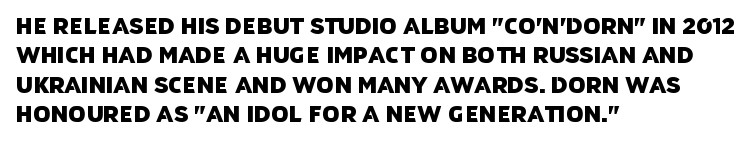
The image shows 22 px text type; set left-aligned, normal line spacing (1.33x), normal letter spacing, not underlined.
